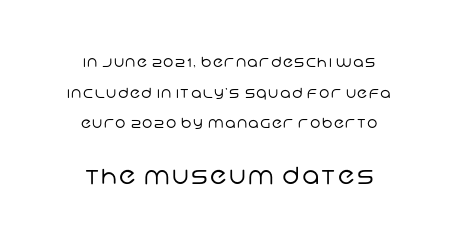
Q: Is the text bold? A: No.
Q: Is the text underlined? A: No.
Q: How is the paragraph aligned? A: Centered.
Q: Is the spacing between lines tight, normal or loose? A: Loose.
Q: Which block of text is set in a larger size, the first (top) or the second (bottom)? A: The second (bottom) one.
